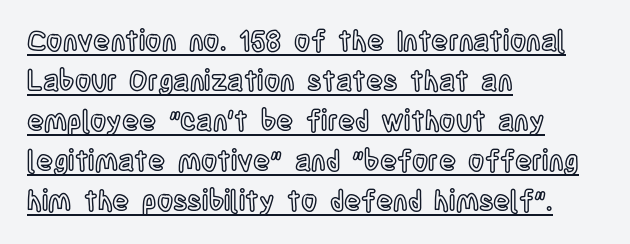
The image shows 28 px condensed type, upright; set left-aligned, normal line spacing (1.43x), normal letter spacing, underlined; a large x-height.
